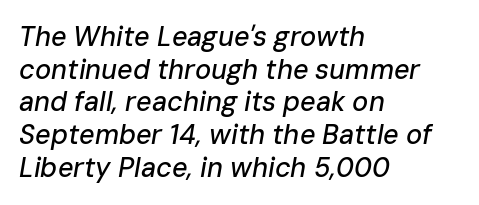
{"italic": "yes", "lean": "right", "slant_degrees": 10, "underline": "no", "align": "left", "line_spacing_ratio": 1.21, "letter_spacing": "normal", "letter_spacing_em": 0.0, "glyph_px": 27}
